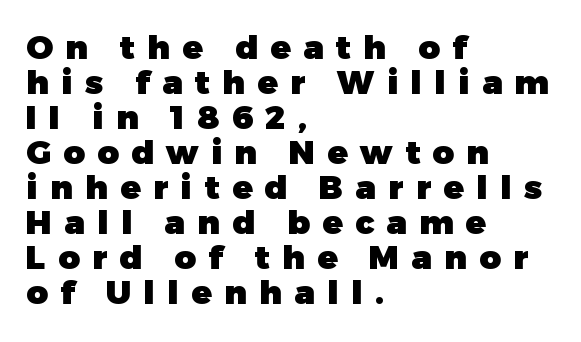
The image shows 33 px heavy sans-serif type, upright; set left-aligned, tight line spacing (1.06x), unusually wide letter spacing (+0.38 em), not underlined; low stroke contrast and a medium x-height.
